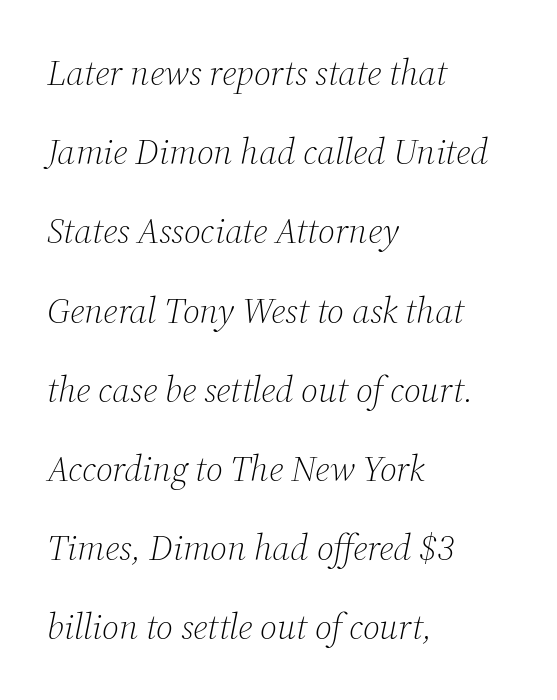
{"serif": "yes", "italic": "yes", "lean": "right", "slant_degrees": 12, "bold": "no", "weight": "light", "width": "normal", "stroke_contrast": "medium", "x_height": "medium", "monospaced": "no", "underline": "no", "align": "left", "line_spacing": "loose", "line_spacing_ratio": 2.2, "letter_spacing": "normal", "letter_spacing_em": 0.0, "glyph_px": 36}
